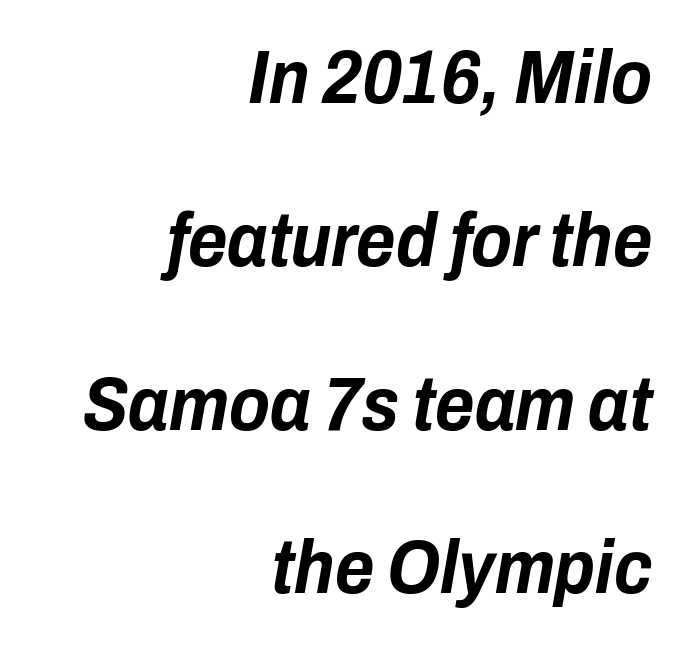
Q: Is the text bold? A: Yes.
Q: Is the text italic (slanted)? A: Yes, it leans right by about 10 degrees.
Q: Is the text underlined? A: No.
Q: How is the paragraph aligned? A: Right-aligned.
Q: Is the spacing between letters normal or unusually wide? A: Normal.
Q: Is the spacing between lines tight, normal or loose? A: Loose.
Q: Width (condensed, normal, or wide)? A: Condensed.
Q: Stroke contrast? A: Low.
Q: x-height? A: Medium.
Q: Monospaced? A: No.
